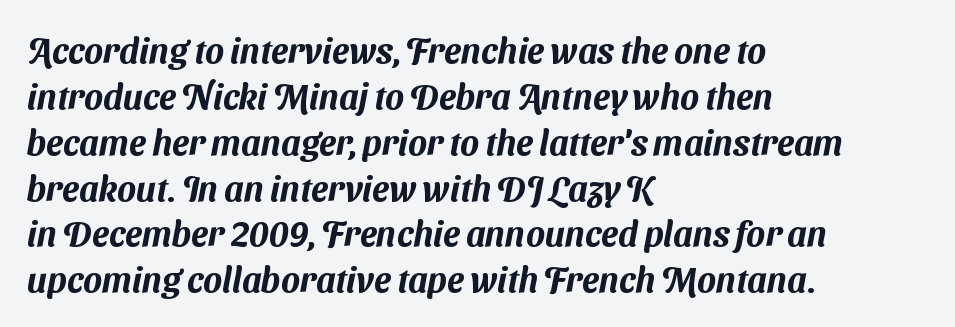
The image shows 35 px sans-serif type; set left-aligned, normal line spacing (1.31x), normal letter spacing, not underlined; medium stroke contrast and a medium x-height.
